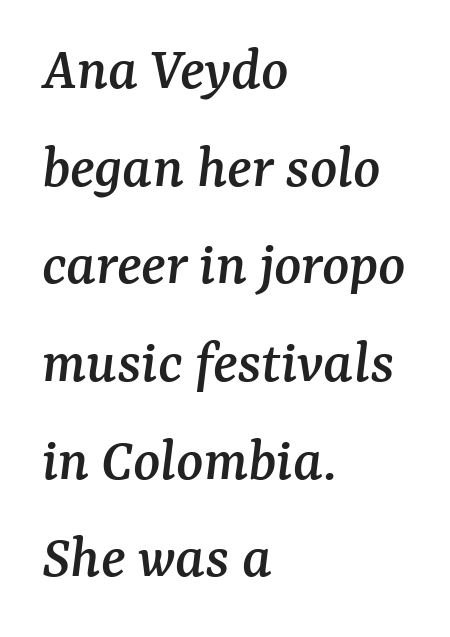
The paragraph has a hard left edge and a soft right edge. Letterform terminals end in serifs throughout the passage. You could call the tracking neutral — neither tight nor loose. Interline gaps are of average width in this sample. The zone under the glyphs is completely vacant. The rendering applies a slant to the glyphs.
